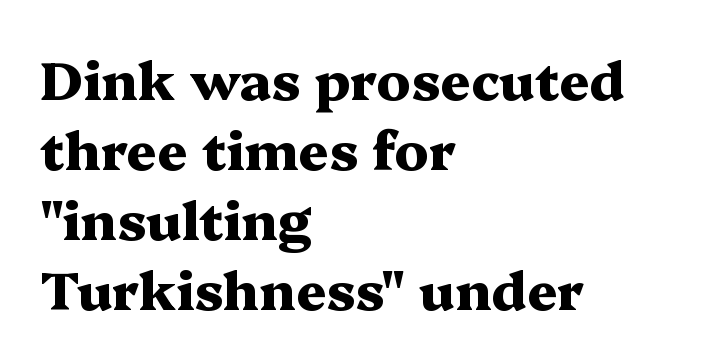
{"serif": "yes", "italic": "no", "bold": "yes", "weight": "heavy", "width": "wide", "stroke_contrast": "medium", "x_height": "medium", "monospaced": "no", "underline": "no", "align": "left", "line_spacing": "normal", "line_spacing_ratio": 1.32, "letter_spacing": "normal", "letter_spacing_em": 0.0, "glyph_px": 53}
